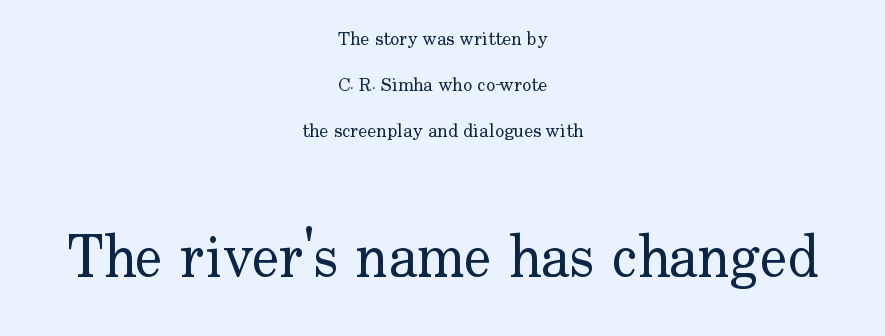
Each letter keeps its own natural width here, so spacing adapts to shape. This is the regular roman posture of the typeface. Heft: none added — not bold. Is the letter spacing exaggerated? No — it looks like the ordinary default.
